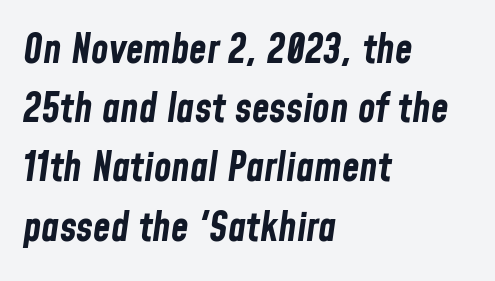
Q: Is the text bold? A: Yes.
Q: Is the text italic (slanted)? A: Yes, it leans right by about 8 degrees.
Q: Is the text underlined? A: No.
Q: How is the paragraph aligned? A: Left-aligned.
Q: Is the spacing between letters normal or unusually wide? A: Normal.
Q: Is the spacing between lines tight, normal or loose? A: Normal.
Q: Width (condensed, normal, or wide)? A: Condensed.
Q: Stroke contrast? A: Low.
Q: x-height? A: Medium.
Q: Monospaced? A: No.
